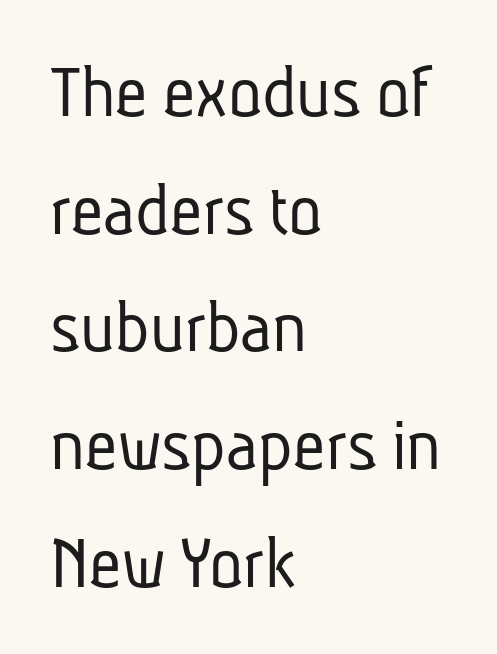
Q: Is the text bold? A: No.
Q: Is the typeface a serif or a sans-serif typeface? A: Sans-serif.
Q: Is the text underlined? A: No.
Q: How is the paragraph aligned? A: Left-aligned.
Q: Is the spacing between letters normal or unusually wide? A: Normal.
Q: Is the spacing between lines tight, normal or loose? A: Normal.
Q: Width (condensed, normal, or wide)? A: Condensed.
Q: Stroke contrast? A: Low.
Q: x-height? A: Medium.
Q: Monospaced? A: No.
